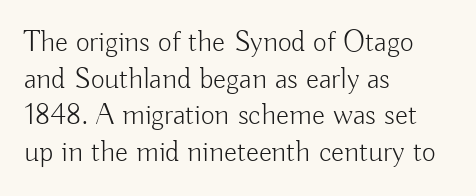
Character widths vary here, with narrow letters taking less room than wide ones. The font's upright variant was chosen for this text. The zone under the glyphs is completely vacant. Each line starts at the same left margin while the right side varies. A light-to-regular cut is what we see here.
